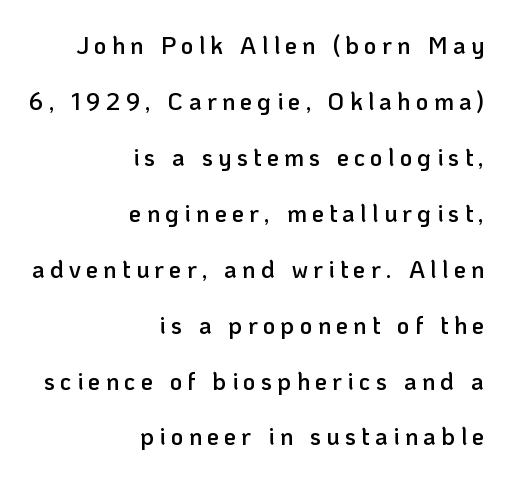
Q: Is the text bold? A: Semi-bold.
Q: Is the text italic (slanted)? A: No, it is upright.
Q: Is the text underlined? A: No.
Q: How is the paragraph aligned? A: Right-aligned.
Q: Is the spacing between letters normal or unusually wide? A: Unusually wide.
Q: Is the spacing between lines tight, normal or loose? A: Loose.
